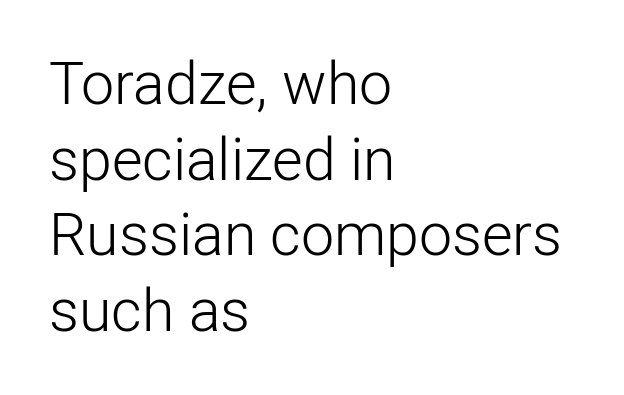
{"serif": "no", "italic": "no", "bold": "no", "weight": "light", "width": "normal", "stroke_contrast": "low", "x_height": "medium", "monospaced": "no", "underline": "no", "align": "left", "line_spacing": "normal", "line_spacing_ratio": 1.28, "letter_spacing": "normal", "letter_spacing_em": 0.0, "glyph_px": 59}
